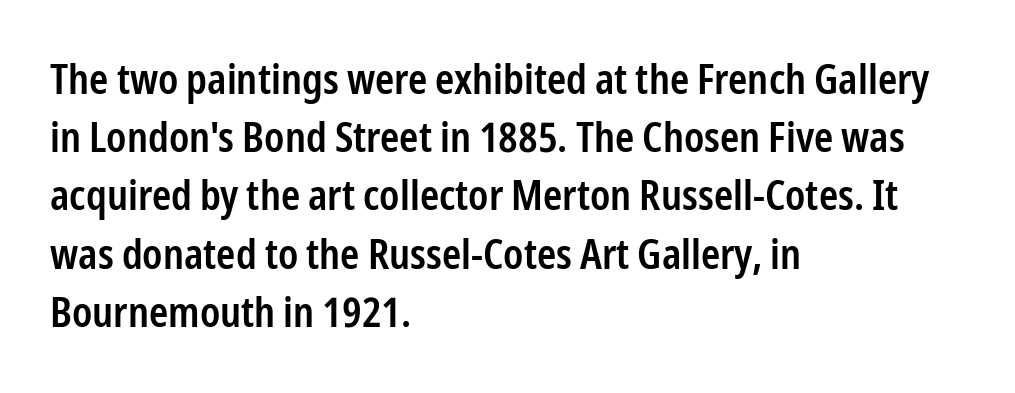
Q: Is the text bold? A: Semi-bold.
Q: Is the text italic (slanted)? A: No, it is upright.
Q: Is the typeface a serif or a sans-serif typeface? A: Sans-serif.
Q: Is the text underlined? A: No.
Q: How is the paragraph aligned? A: Left-aligned.
Q: Is the spacing between letters normal or unusually wide? A: Normal.
Q: Is the spacing between lines tight, normal or loose? A: Normal.
Q: Width (condensed, normal, or wide)? A: Condensed.
Q: Stroke contrast? A: Low.
Q: x-height? A: Medium.
Q: Monospaced? A: No.
